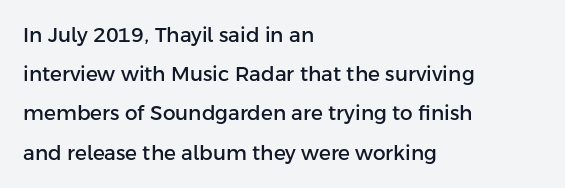
{"italic": "no", "underline": "no", "align": "left", "line_spacing": "loose", "line_spacing_ratio": 1.96, "letter_spacing": "normal", "letter_spacing_em": 0.0, "glyph_px": 20}
